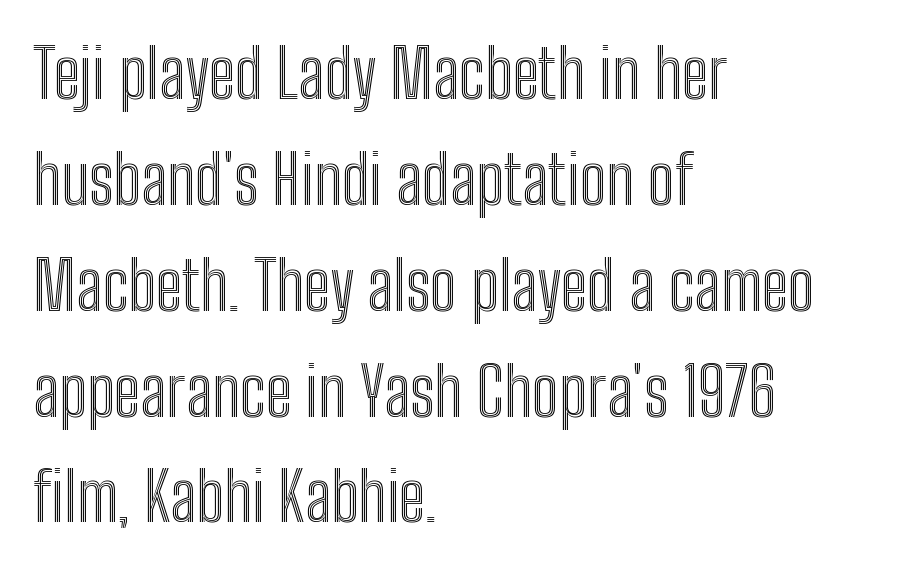
{"italic": "no", "width": "condensed", "x_height": "medium", "monospaced": "no", "underline": "no", "align": "left", "line_spacing": "normal", "line_spacing_ratio": 1.58, "letter_spacing": "normal", "letter_spacing_em": 0.0, "glyph_px": 67}
